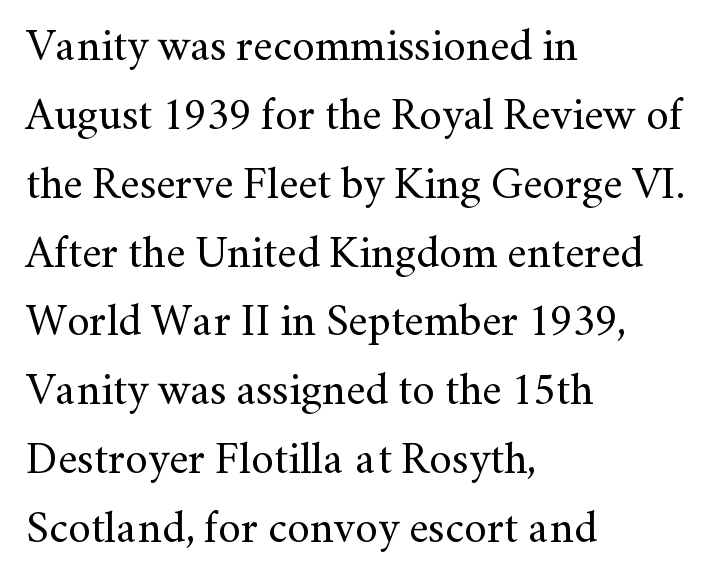
Q: Is the text bold? A: No.
Q: Is the text italic (slanted)? A: No, it is upright.
Q: Is the typeface a serif or a sans-serif typeface? A: Serif.
Q: Is the text underlined? A: No.
Q: How is the paragraph aligned? A: Left-aligned.
Q: Is the spacing between letters normal or unusually wide? A: Normal.
Q: Is the spacing between lines tight, normal or loose? A: Normal.
Q: Width (condensed, normal, or wide)? A: Normal.
Q: Stroke contrast? A: Medium.
Q: x-height? A: Small.
Q: Monospaced? A: No.
